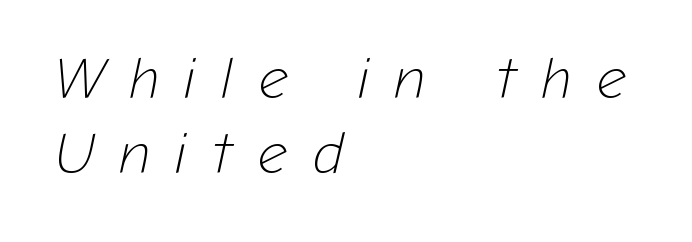
Words float on clear page, feet unadorned. Designer's note — italics engaged. The letters look calm and open, with moderate or lighter stems. Spacing between characters has been opened up far beyond the box default. Note the varied advance widths — an 'i' is clearly narrower than an 'm'.
